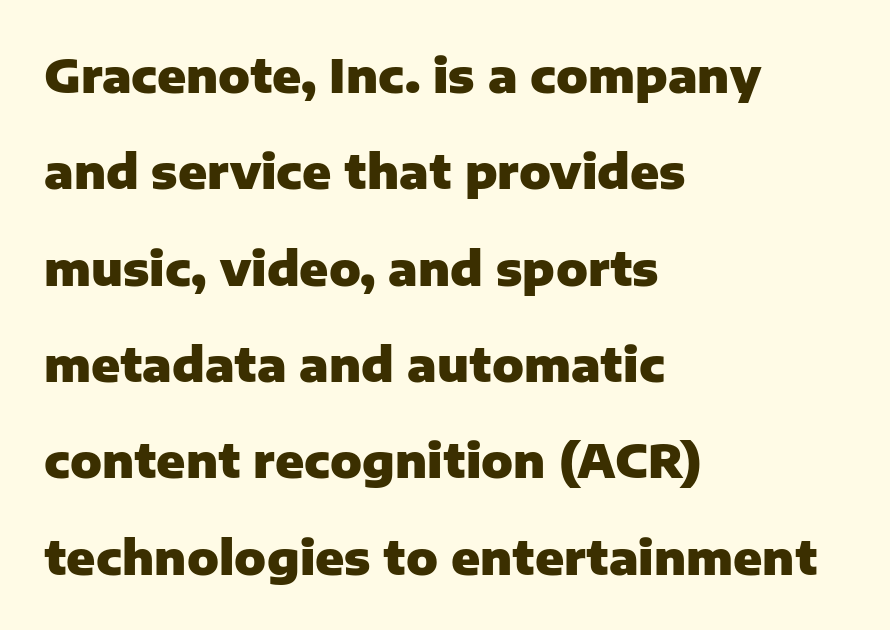
The image shows 47 px heavy sans-serif type, upright; set left-aligned, loose line spacing (2.05x), normal letter spacing, not underlined; low stroke contrast and a medium x-height.
